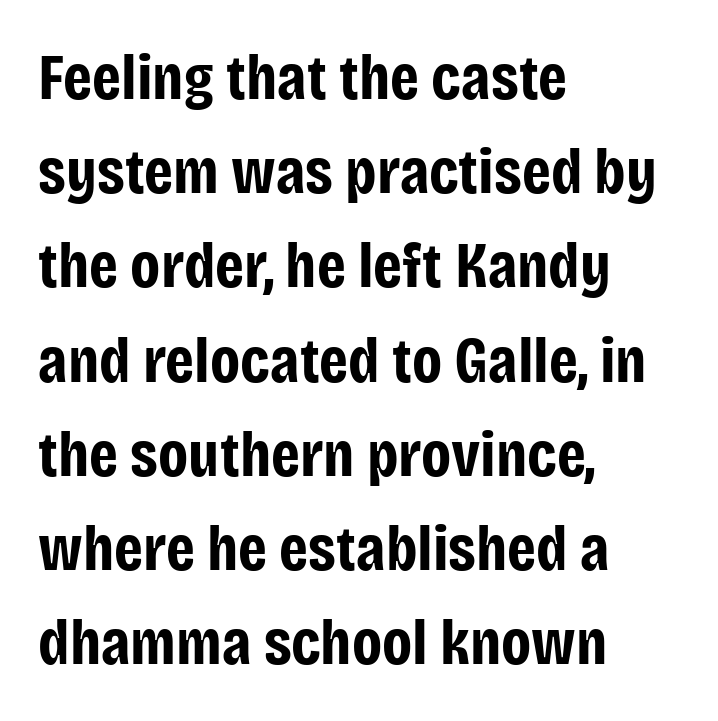
The image shows 65 px bold, condensed sans-serif type, upright; set left-aligned, normal line spacing (1.45x), normal letter spacing, not underlined; low stroke contrast and a large x-height.
